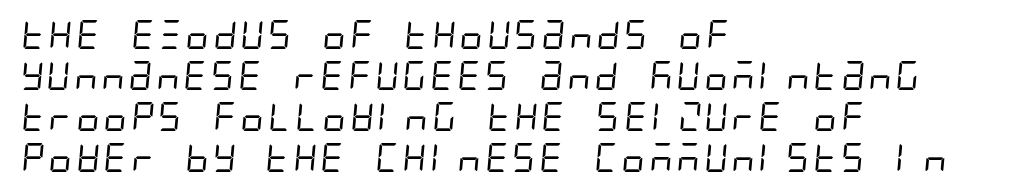
{"serif": "no", "bold": "no", "weight": "regular", "width": "condensed", "stroke_contrast": "low", "x_height": "large", "underline": "no", "align": "left", "line_spacing": "normal", "line_spacing_ratio": 1.41, "letter_spacing": "normal", "letter_spacing_em": 0.0, "glyph_px": 29}
